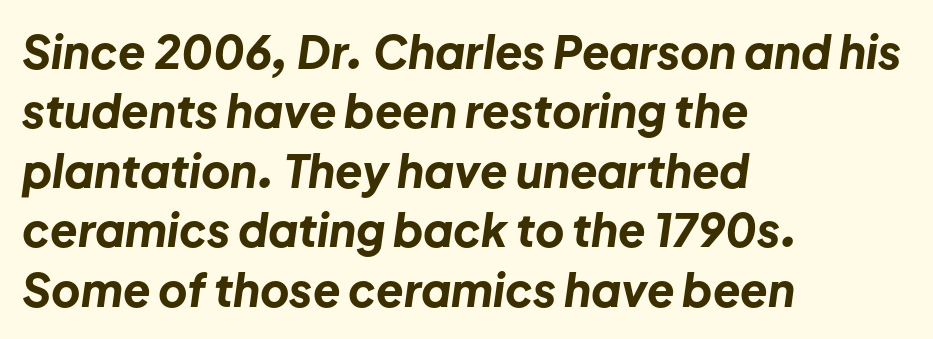
Heavy, bold letterforms. When letters slant like this, we call the style italic. One-word summary of the alignment: left. The passage shown stacks its lines at a standard gap. The type is set solid horizontally, with unmodified tracking.
